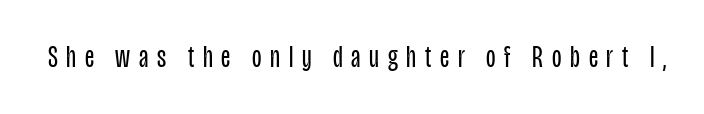
Underline: absent. Check where the strokes stop: nothing finishes them off — pure sans. This sample has the flowing, uneven cadence of proportional lettering. The strokes carry an ordinary text weight at most. No italicization has been applied; the sample stays upright.
